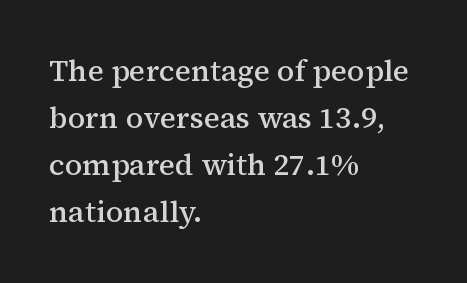
You could not count columns in this text — the font is proportionally spaced. The letters sit at their default tracking, neither squeezed nor spread. A roman cut, with each character standing at attention. Evenly set lines give the paragraph a standard silhouette. Clear beneath every line of the passage.
